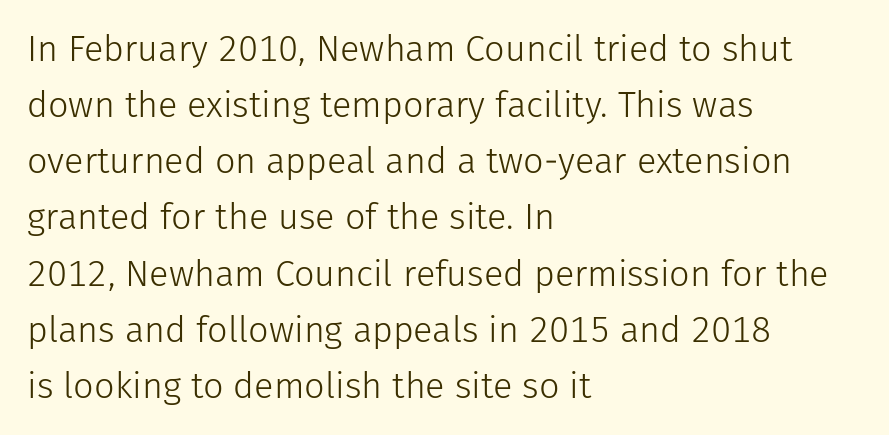
The image shows 36 px light sans-serif type, upright; set left-aligned, normal line spacing (1.56x), normal letter spacing, not underlined; low stroke contrast and a medium x-height.
